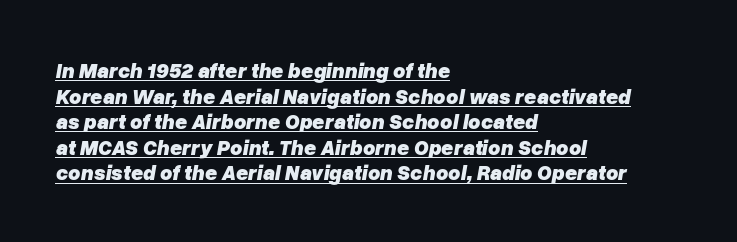
Q: Is the text bold? A: Yes.
Q: Is the text italic (slanted)? A: Yes, it leans right by about 10 degrees.
Q: Is the text underlined? A: Yes.
Q: How is the paragraph aligned? A: Left-aligned.
Q: Is the spacing between letters normal or unusually wide? A: Normal.
